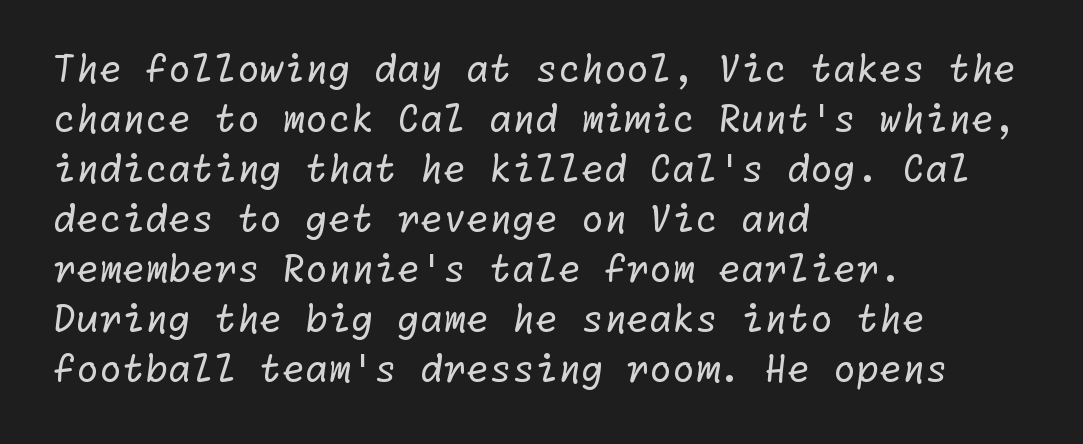
Q: Is the text bold? A: No.
Q: Is the typeface a serif or a sans-serif typeface? A: Sans-serif.
Q: Is the text underlined? A: No.
Q: How is the paragraph aligned? A: Left-aligned.
Q: Is the spacing between letters normal or unusually wide? A: Normal.
Q: Is the spacing between lines tight, normal or loose? A: Normal.
Q: Width (condensed, normal, or wide)? A: Normal.
Q: Stroke contrast? A: Low.
Q: x-height? A: Medium.
